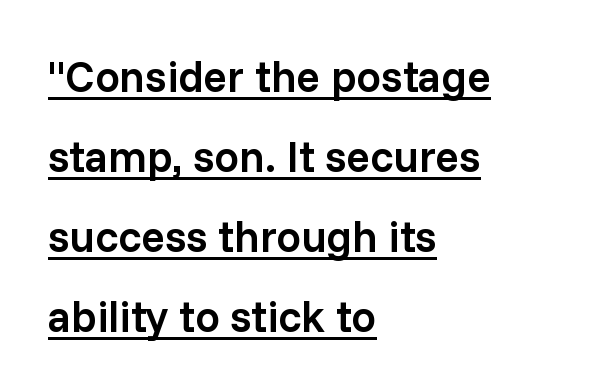
{"serif": "no", "italic": "no", "bold": "semi", "weight": "semibold", "width": "normal", "stroke_contrast": "low", "x_height": "medium", "monospaced": "no", "underline": "yes", "align": "left", "line_spacing_ratio": 1.82, "letter_spacing": "normal", "letter_spacing_em": 0.0, "glyph_px": 44}
